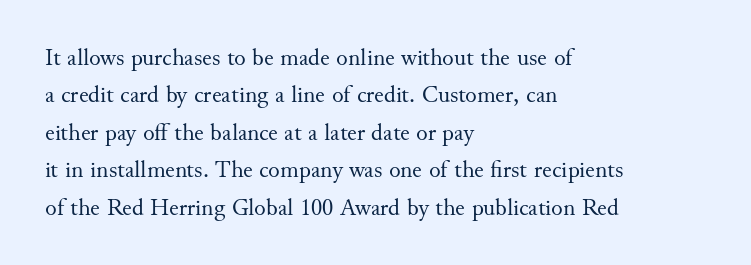
Evenly set lines give the paragraph a standard silhouette. Here the glyphs are tracked normally, forming tight word shapes. Rule under the text: the space is simply empty. Italic? Not at all — the glyphs are vertical. These glyphs show unthickened strokes, regular width or finer.
